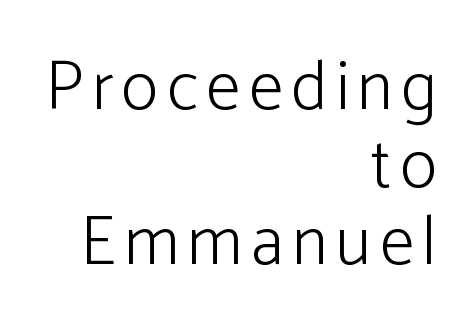
Q: Is the text bold? A: No.
Q: Is the text italic (slanted)? A: No, it is upright.
Q: Is the typeface a serif or a sans-serif typeface? A: Sans-serif.
Q: Is the text underlined? A: No.
Q: How is the paragraph aligned? A: Right-aligned.
Q: Is the spacing between lines tight, normal or loose? A: Tight.
Q: Width (condensed, normal, or wide)? A: Normal.
Q: Stroke contrast? A: Low.
Q: x-height? A: Medium.
Q: Monospaced? A: No.
